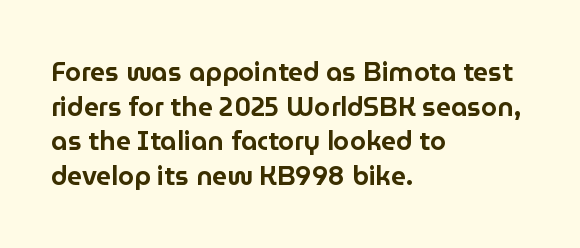
The image shows 26 px text type, upright; set left-aligned, normal line spacing (1.33x), normal letter spacing, not underlined.
